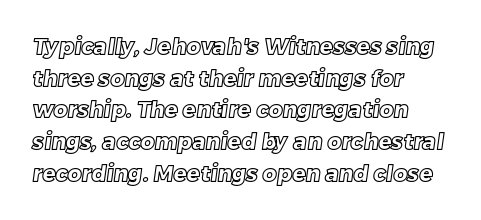
Typeset ragged right — the left edge is the straight one. In terms of letterspacing, this is plain default setting. Lines of text with bare space underneath. Horizontal bands of white between lines are of average thickness.
